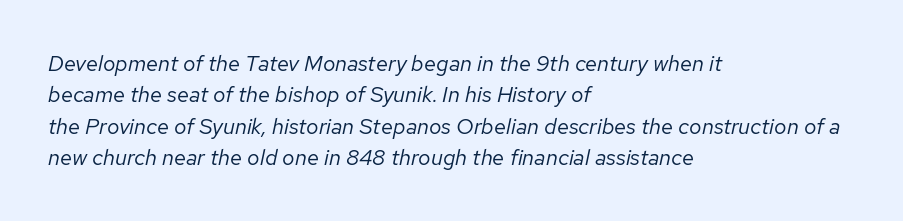
{"italic": "yes", "lean": "right", "slant_degrees": 12, "bold": "no", "underline": "no", "align": "left", "line_spacing": "normal", "line_spacing_ratio": 1.43, "letter_spacing": "normal", "letter_spacing_em": 0.0, "glyph_px": 22}
